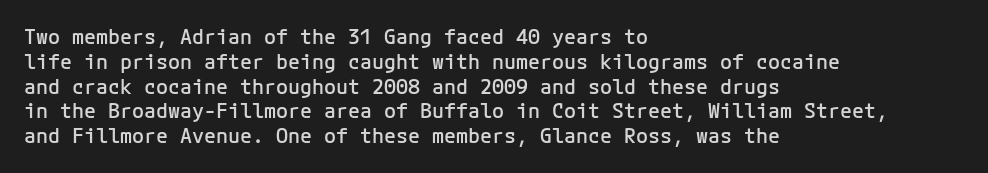
Where is the straight margin? On the left. These words are printed semibold, heavier than regular yet not bold. Designer's note — italics off, roman on. The space beneath each line is pristine and unruled. Words appear dense and cohesive because spacing is normal.
